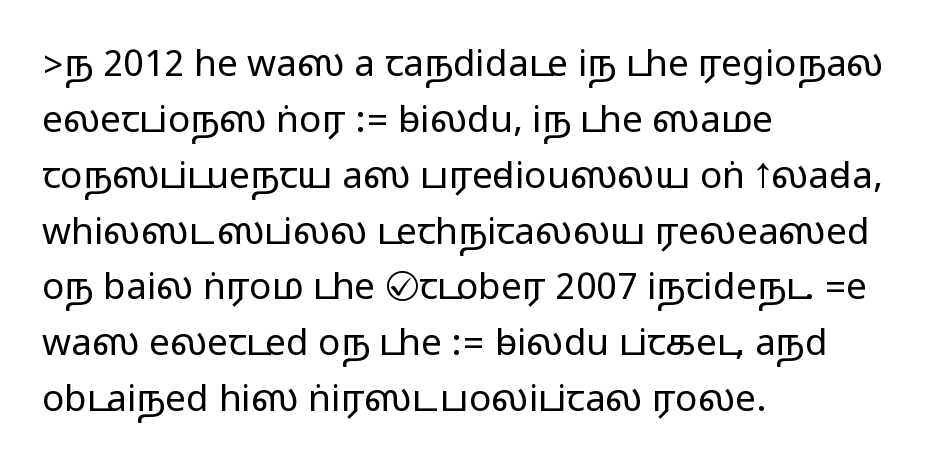
Q: Is the text italic (slanted)? A: No, it is upright.
Q: Is the typeface a serif or a sans-serif typeface? A: Sans-serif.
Q: Is the text underlined? A: No.
Q: How is the paragraph aligned? A: Left-aligned.
Q: Is the spacing between letters normal or unusually wide? A: Normal.
Q: Is the spacing between lines tight, normal or loose? A: Normal.
Q: Width (condensed, normal, or wide)? A: Wide.
Q: Stroke contrast? A: Medium.
Q: Monospaced? A: No.
